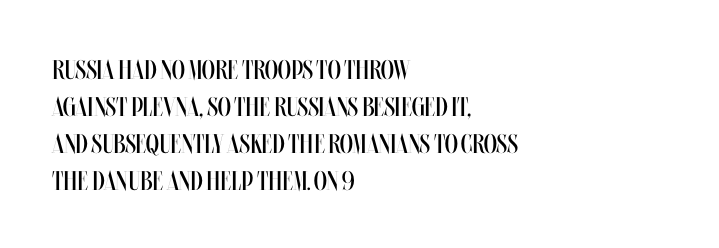
Q: Is the text bold? A: No.
Q: Is the text italic (slanted)? A: No, it is upright.
Q: Is the text underlined? A: No.
Q: How is the paragraph aligned? A: Left-aligned.
Q: Is the spacing between letters normal or unusually wide? A: Normal.
Q: Is the spacing between lines tight, normal or loose? A: Normal.
